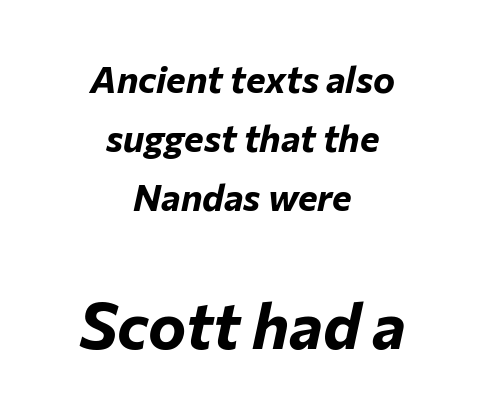
Q: Is the text bold? A: Yes.
Q: Is the text italic (slanted)? A: Yes, it leans right by about 12 degrees.
Q: Is the text underlined? A: No.
Q: How is the paragraph aligned? A: Centered.
Q: Is the spacing between letters normal or unusually wide? A: Normal.
Q: Is the spacing between lines tight, normal or loose? A: Normal.
Q: Which block of text is set in a larger size, the first (top) or the second (bottom)? A: The second (bottom) one.
Q: Width (condensed, normal, or wide)? A: Normal.
Q: Stroke contrast? A: Low.
Q: x-height? A: Medium.
Q: Monospaced? A: No.
